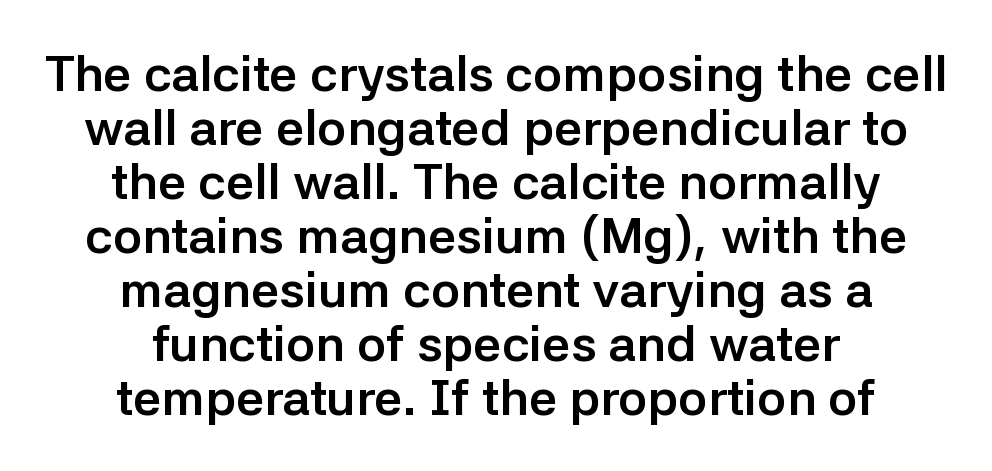
The letters are bold, with thick, heavy strokes. The letters sit at their default tracking, neither squeezed nor spread. Italic: no, the glyphs are upright roman. Is this a fixed-width face? No — the glyphs have proportional, varying widths. This sample trades vertical openness for compactness between lines. Each line is balanced around a shared central axis.
